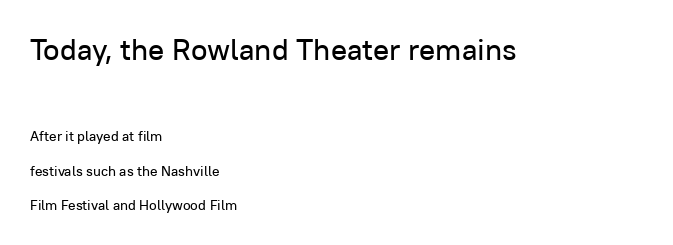
The image shows 30 px sans-serif type, upright; set left-aligned, loose line spacing (2.45x), normal letter spacing, not underlined; the first (top) block is 2.14x larger; low stroke contrast and a medium x-height.
